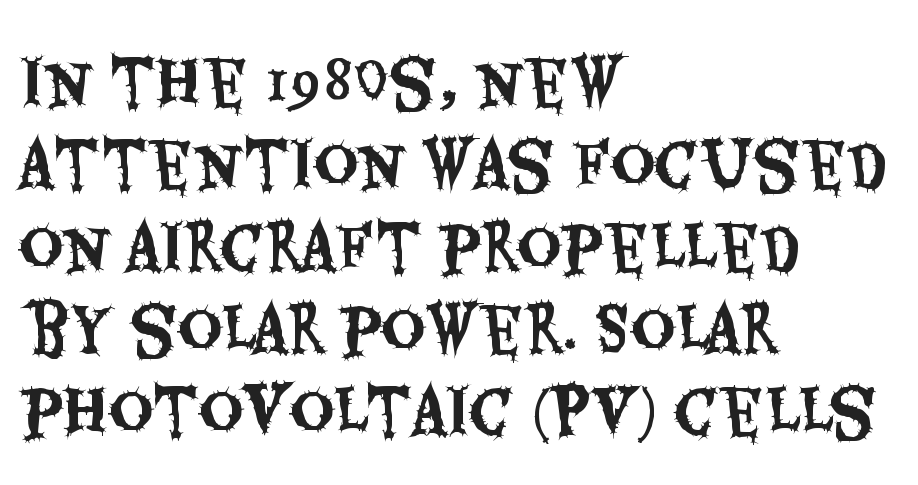
Every row of glyphs begins at an identical x-position on the left. Horizontal bands of white between lines are of average thickness. Regarding serifs, this sample does without them. Vertical strokes here are truly vertical. Default kerning and tracking; the words read as compact shapes. Has an underline been added? It has not.
